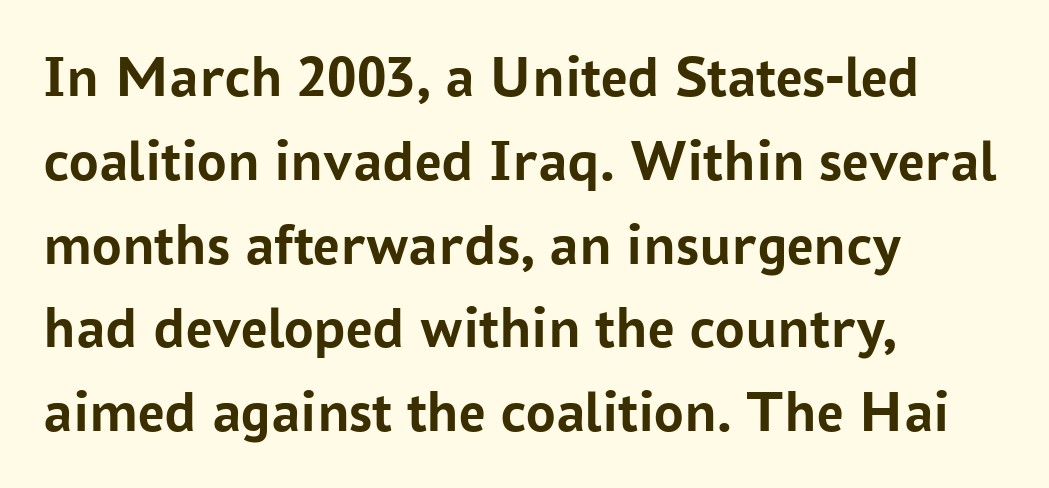
{"serif": "no", "italic": "no", "bold": "yes", "weight": "semibold", "width": "normal", "stroke_contrast": "low", "x_height": "medium", "monospaced": "no", "underline": "no", "align": "left", "line_spacing": "normal", "line_spacing_ratio": 1.42, "letter_spacing": "normal", "letter_spacing_em": 0.0, "glyph_px": 59}
